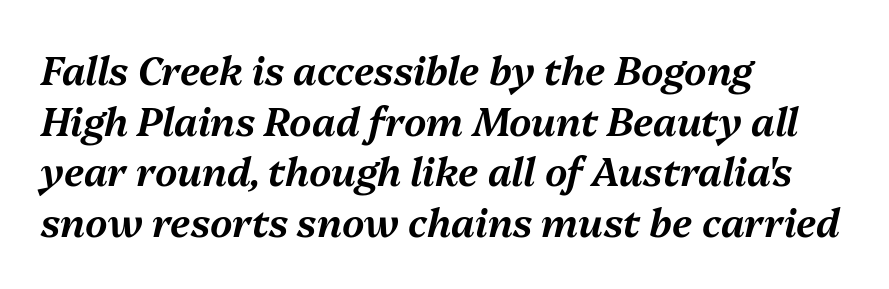
Each letter keeps its own natural width here, so spacing adapts to shape. One glance says typical: line gaps are just what's usual. If you drew a line through each stem, it would be angled. No word sits above an underline.
